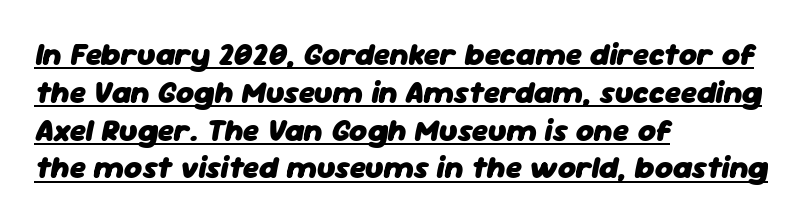
{"italic": "yes", "lean": "right", "slant_degrees": 11, "bold": "yes", "weight": "heavy", "width": "normal", "stroke_contrast": "low", "x_height": "medium", "monospaced": "no", "underline": "yes", "align": "left", "line_spacing_ratio": 1.22, "letter_spacing": "normal", "letter_spacing_em": 0.0, "glyph_px": 31}
